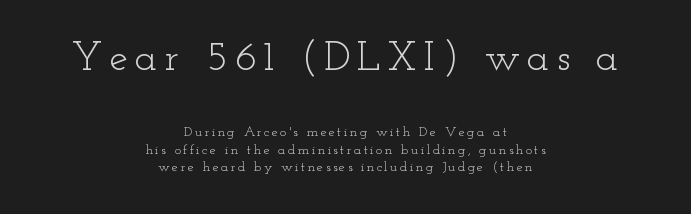
Q: Is the text bold? A: No.
Q: Is the text italic (slanted)? A: No, it is upright.
Q: Is the typeface a serif or a sans-serif typeface? A: Serif.
Q: Is the text underlined? A: No.
Q: How is the paragraph aligned? A: Centered.
Q: Is the spacing between lines tight, normal or loose? A: Normal.
Q: Which block of text is set in a larger size, the first (top) or the second (bottom)? A: The first (top) one.
Q: Width (condensed, normal, or wide)? A: Wide.
Q: Stroke contrast? A: Low.
Q: x-height? A: Small.
Q: Monospaced? A: No.
